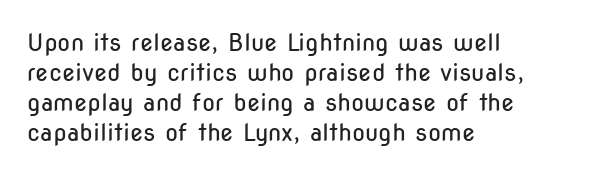
{"italic": "no", "bold": "no", "underline": "no", "align": "left", "line_spacing": "normal", "line_spacing_ratio": 1.25, "letter_spacing": "normal", "letter_spacing_em": 0.0, "glyph_px": 24}
